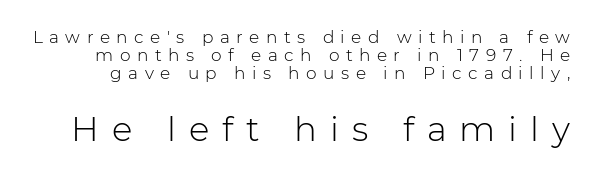
Q: Is the text bold? A: No.
Q: Is the text italic (slanted)? A: No, it is upright.
Q: Is the typeface a serif or a sans-serif typeface? A: Sans-serif.
Q: Is the text underlined? A: No.
Q: Is the spacing between letters normal or unusually wide? A: Unusually wide.
Q: Is the spacing between lines tight, normal or loose? A: Tight.
Q: Which block of text is set in a larger size, the first (top) or the second (bottom)? A: The second (bottom) one.
Q: Width (condensed, normal, or wide)? A: Normal.
Q: Stroke contrast? A: Low.
Q: x-height? A: Medium.
Q: Monospaced? A: No.
